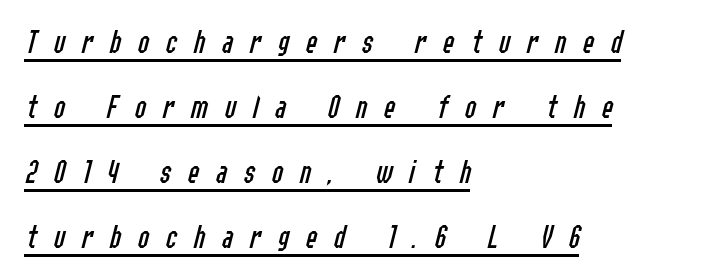
The image shows 34 px regular-weight, condensed type, italic (leaning right); set left-aligned, loose line spacing (1.91x), unusually wide letter spacing (+0.49 em), underlined; low stroke contrast and a medium x-height.
